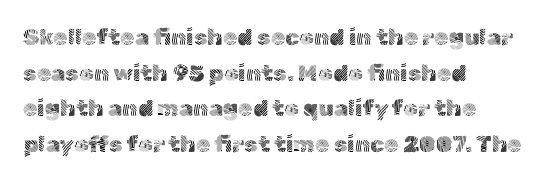
Baseline-to-baseline distance is the conventional proportion of letter height. The passage is arranged the way most books set body copy — flush left. The glyphs are unaccompanied by any horizontal stroke below them. The gaps between neighbouring characters are ordinary and unremarkable.
